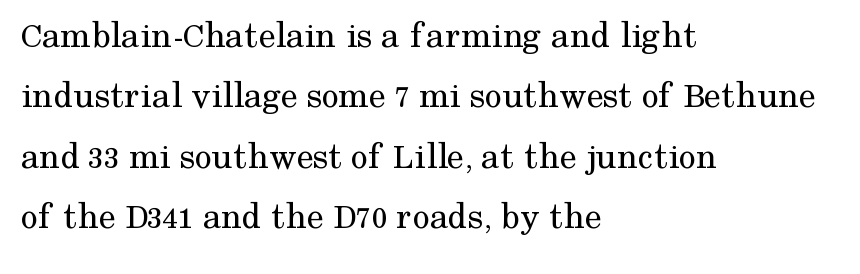
These glyphs show unthickened strokes, regular width or finer. Do the characters align in a grid? No, the font is proportional. Are there feet on the stems? There are — it's a serif. Spacing between characters is what you'd get straight out of the box.
